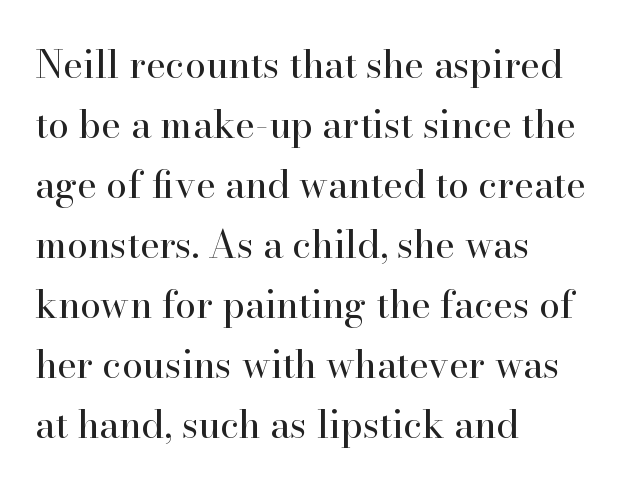
Q: Is the text bold? A: No.
Q: Is the text italic (slanted)? A: No, it is upright.
Q: Is the typeface a serif or a sans-serif typeface? A: Serif.
Q: Is the text underlined? A: No.
Q: How is the paragraph aligned? A: Left-aligned.
Q: Is the spacing between letters normal or unusually wide? A: Normal.
Q: Is the spacing between lines tight, normal or loose? A: Normal.
Q: Width (condensed, normal, or wide)? A: Normal.
Q: Stroke contrast? A: High.
Q: x-height? A: Small.
Q: Monospaced? A: No.
